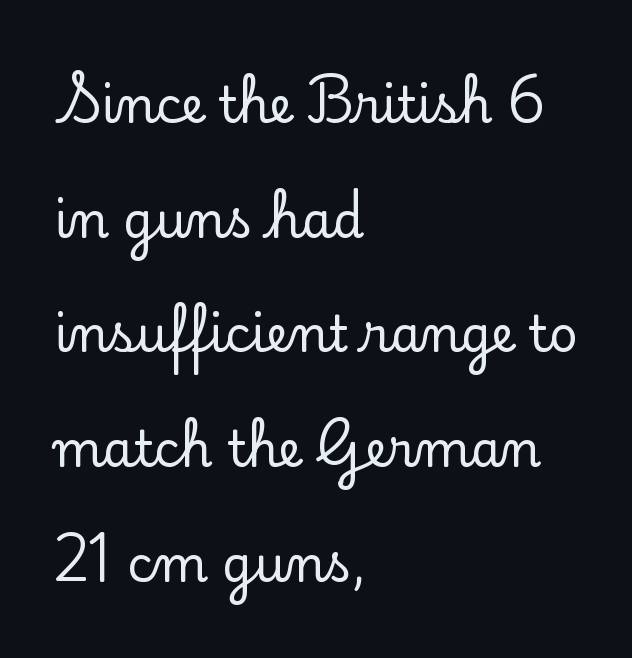
Q: Is the text italic (slanted)? A: No, it is upright.
Q: Is the typeface a serif or a sans-serif typeface? A: Serif.
Q: Is the text underlined? A: No.
Q: How is the paragraph aligned? A: Left-aligned.
Q: Is the spacing between letters normal or unusually wide? A: Normal.
Q: Is the spacing between lines tight, normal or loose? A: Loose.
Q: Width (condensed, normal, or wide)? A: Normal.
Q: Stroke contrast? A: Low.
Q: x-height? A: Small.
Q: Monospaced? A: No.
